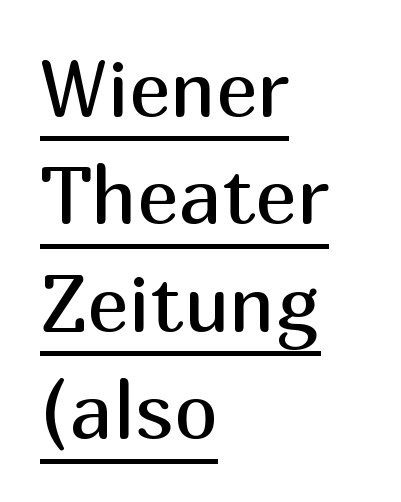
The image shows 79 px regular-weight sans-serif type, upright; set left-aligned, normal line spacing (1.36x), normal letter spacing, underlined; medium stroke contrast and a medium x-height.
